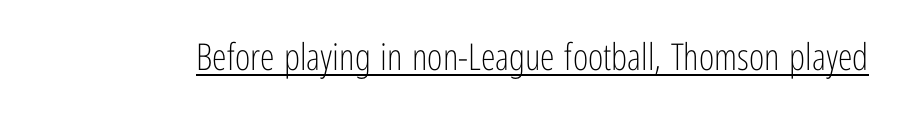
Q: Is the text bold? A: No.
Q: Is the text italic (slanted)? A: No, it is upright.
Q: Is the typeface a serif or a sans-serif typeface? A: Sans-serif.
Q: Is the text underlined? A: Yes.
Q: Is the spacing between letters normal or unusually wide? A: Normal.
Q: Width (condensed, normal, or wide)? A: Condensed.
Q: Stroke contrast? A: Low.
Q: x-height? A: Medium.
Q: Monospaced? A: No.
